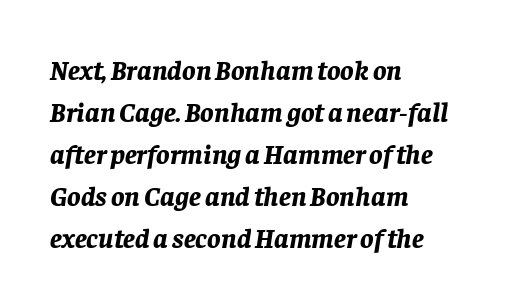
The paragraph shown leans on its left margin. A normal amount of white space separates one row of letters from the next. A typesetter would call this zero additional tracking. Glance below the letters and you will spot only blank space. Each letter keeps its own natural width here, so spacing adapts to shape. These words are printed bold, with thick strokes throughout.
